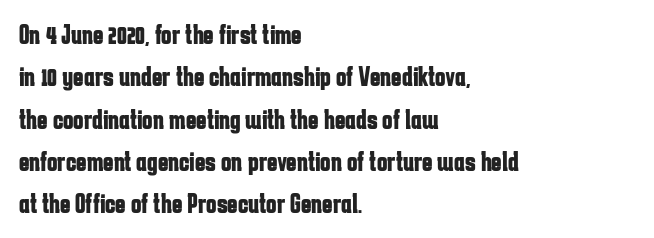
{"serif": "no", "italic": "no", "bold": "yes", "weight": "bold", "width": "condensed", "stroke_contrast": "low", "x_height": "medium", "monospaced": "no", "underline": "no", "align": "left", "line_spacing": "normal", "line_spacing_ratio": 1.51, "letter_spacing": "normal", "letter_spacing_em": 0.0, "glyph_px": 28}
